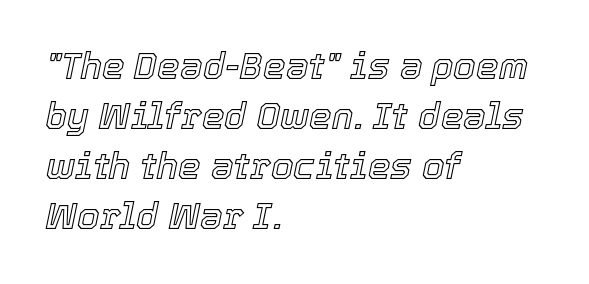
Q: Is the text italic (slanted)? A: Yes, it leans right by about 12 degrees.
Q: Is the text underlined? A: No.
Q: How is the paragraph aligned? A: Left-aligned.
Q: Is the spacing between letters normal or unusually wide? A: Normal.
Q: Is the spacing between lines tight, normal or loose? A: Normal.
Q: Width (condensed, normal, or wide)? A: Normal.
Q: x-height? A: Medium.
Q: Monospaced? A: No.
